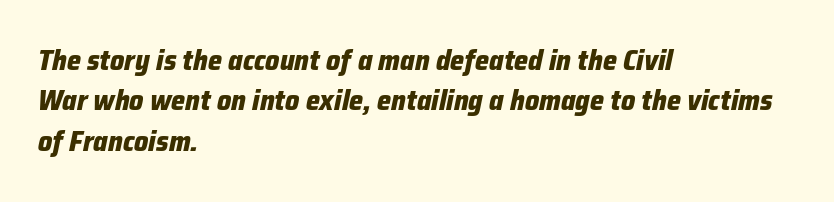
Check the space under the baseline: it is left empty. If you drew a line through each stem, it would be angled. Strokes here are thick enough to call this a true bold. Tracking value appears to be zero — textbook default spacing. Caption: multi-line text, flush left, ragged right.
